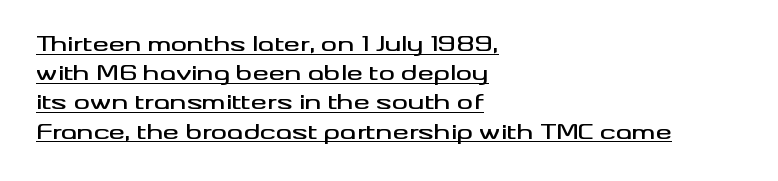
{"italic": "no", "underline": "yes", "align": "left", "line_spacing": "normal", "line_spacing_ratio": 1.46, "letter_spacing": "normal", "letter_spacing_em": 0.0, "glyph_px": 20}
